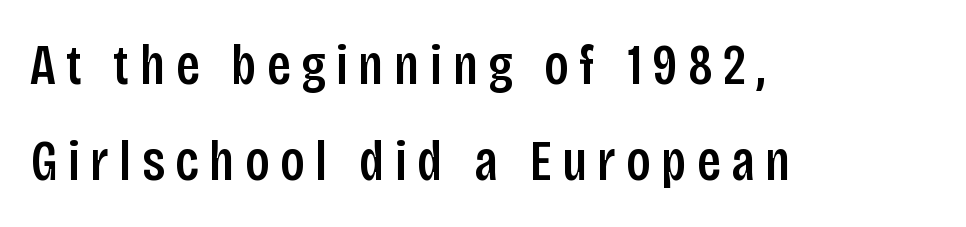
Note the varied advance widths — an 'i' is clearly narrower than an 'm'. The letters stand straight up with perfectly vertical stems. Firm but not heavy-handed strokes: this text is semibold. The lines in this sample share a left origin and differ only in where they stop.
